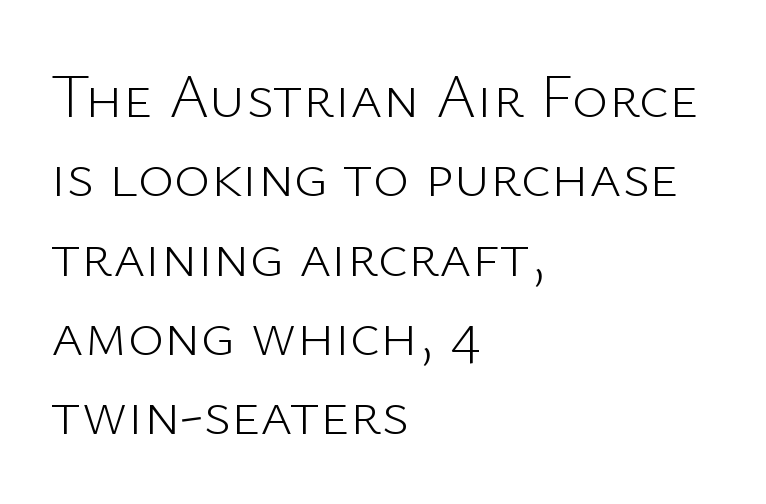
{"serif": "no", "italic": "no", "bold": "no", "weight": "light", "width": "normal", "stroke_contrast": "low", "x_height": "medium", "monospaced": "no", "underline": "no", "align": "left", "line_spacing": "normal", "line_spacing_ratio": 1.28, "letter_spacing": "normal", "letter_spacing_em": 0.0, "glyph_px": 62}
